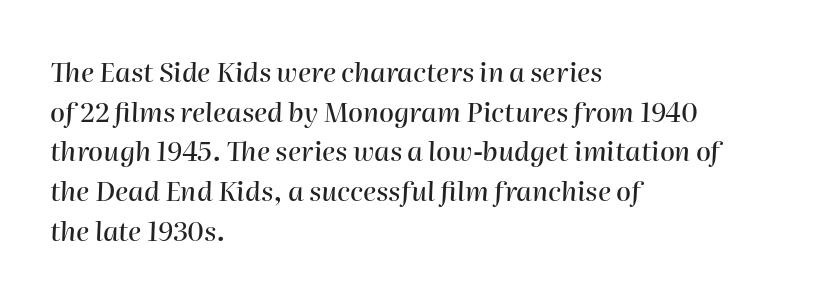
The image shows 27 px text type, italic (leaning right); set left-aligned, normal line spacing (1.47x), normal letter spacing, not underlined.
